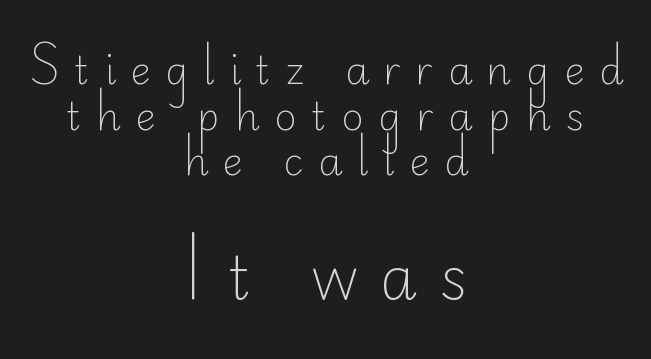
The words here are not underlined. Each letter's strokes conclude bluntly, with no projecting serifs. Ordinary non-slanted type is in use. The rendering inserts visible extra space after every character.
